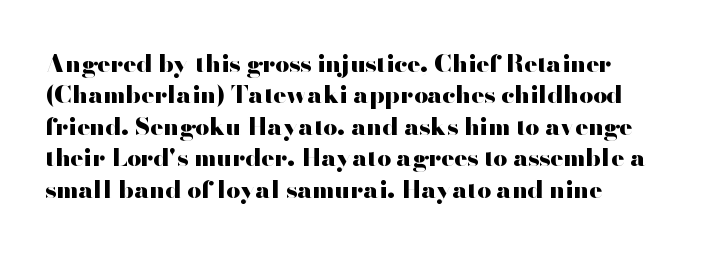
No italicization has been applied; the sample stays upright. A normal amount of white space separates one row of letters from the next. Rule under the text: the space is simply empty. Students, note that the glyphs here touch the page at normal intervals. Is the type bold? Yes — the strokes are clearly thick and heavy.
